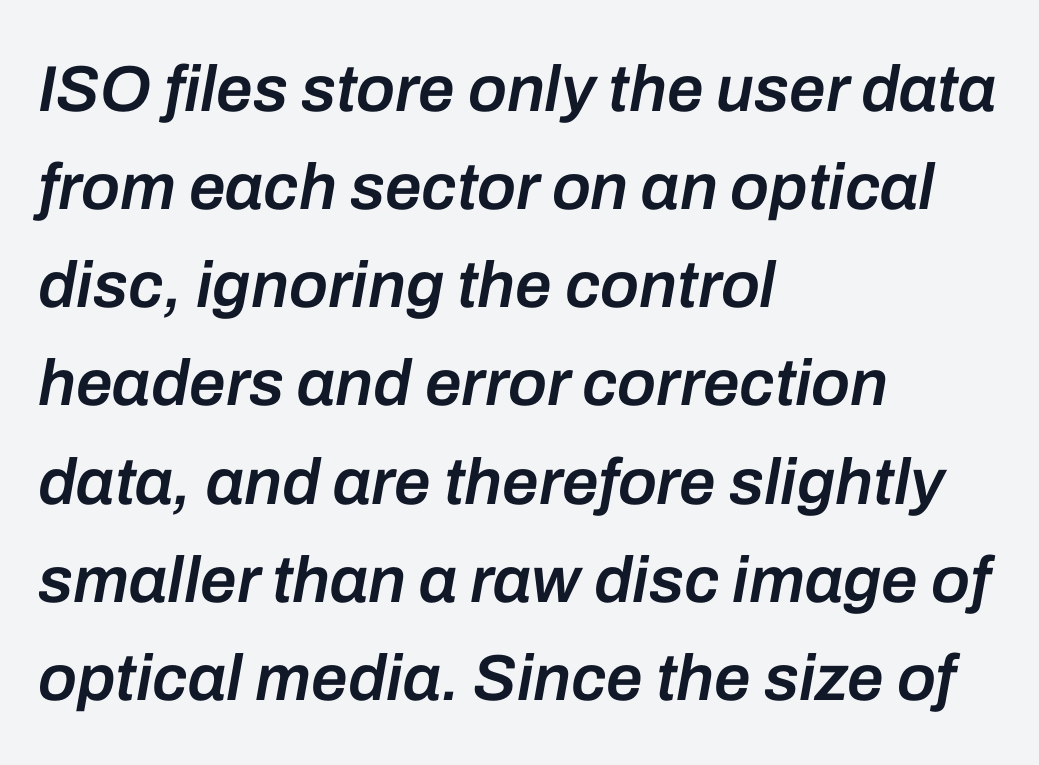
Casual observation: everything's shoved over to the left. Does the lettering tilt? It does — this is italic. How heavy is the stroke? Medium-heavy — a semibold, shy of bold. Nothing unusual about the tracking: characters are spaced as the font intends. Rule under the text: the space is simply empty.
